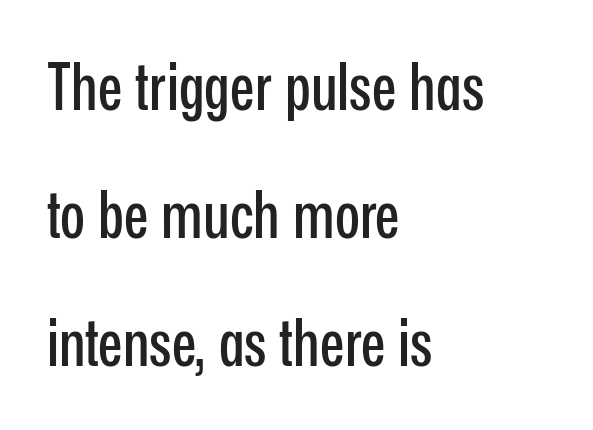
Do the letters lean? They stand straight. Each row of text sits above clean, open space. These lines are set flush left with a ragged right edge. These lines are composed in type without serifs. What stands out about the letter spacing? Nothing — it is the standard amount. Think of a printed novel: that variable character pitch is what you see here.
